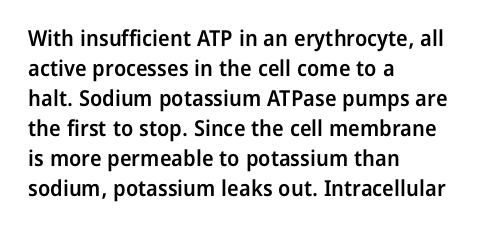
In terms of letterspacing, this is plain default setting. Underlining? Definitely not there. The rendering anchors every line to the left-hand side. Style check: upright.
